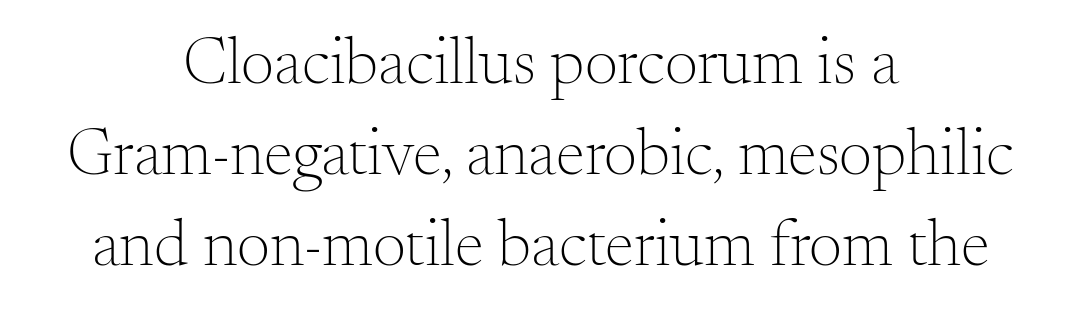
Q: Is the text bold? A: No.
Q: Is the text italic (slanted)? A: No, it is upright.
Q: Is the typeface a serif or a sans-serif typeface? A: Serif.
Q: Is the text underlined? A: No.
Q: How is the paragraph aligned? A: Centered.
Q: Is the spacing between letters normal or unusually wide? A: Normal.
Q: Is the spacing between lines tight, normal or loose? A: Normal.
Q: Width (condensed, normal, or wide)? A: Normal.
Q: Stroke contrast? A: Medium.
Q: x-height? A: Small.
Q: Monospaced? A: No.
